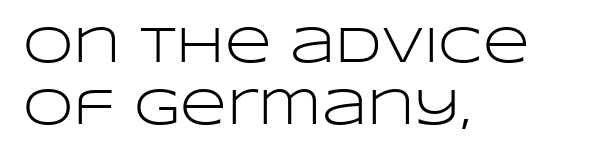
{"serif": "no", "italic": "no", "bold": "no", "weight": "light", "width": "wide", "stroke_contrast": "low", "x_height": "large", "monospaced": "no", "underline": "no", "align": "left", "line_spacing_ratio": 1.22, "letter_spacing": "normal", "letter_spacing_em": 0.0, "glyph_px": 51}
